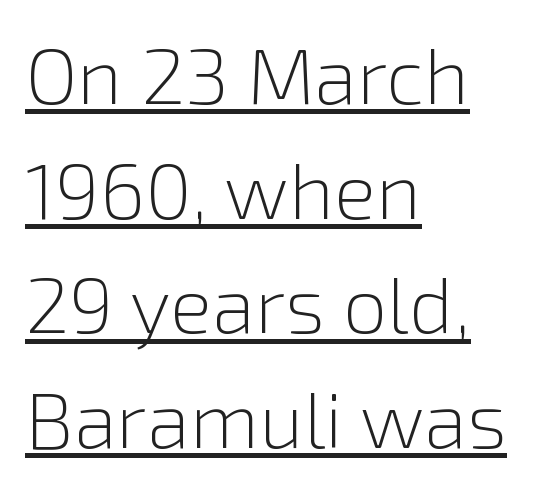
No italicization has been applied; the sample stays upright. Nobody touched the tracking dial on this one. The lines are quadded left. Nothing heavy about these letters — not bold at all.
